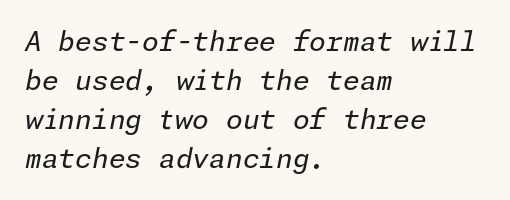
Q: Is the text bold? A: No.
Q: Is the text italic (slanted)? A: Yes, it leans right by about 11 degrees.
Q: Is the text underlined? A: No.
Q: How is the paragraph aligned? A: Left-aligned.
Q: Is the spacing between letters normal or unusually wide? A: Normal.
Q: Is the spacing between lines tight, normal or loose? A: Normal.
